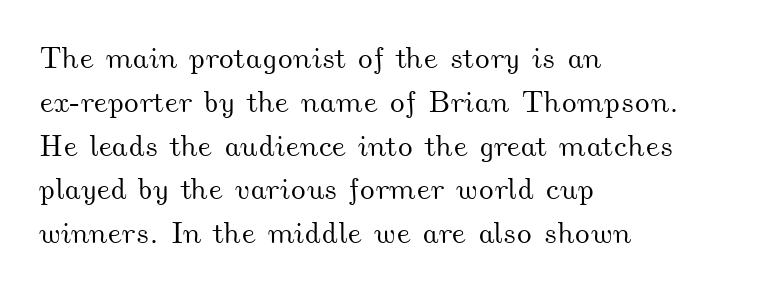
The image shows 30 px wide type; set left-aligned, normal line spacing (1.46x), normal letter spacing, not underlined; medium stroke contrast and a small x-height.
